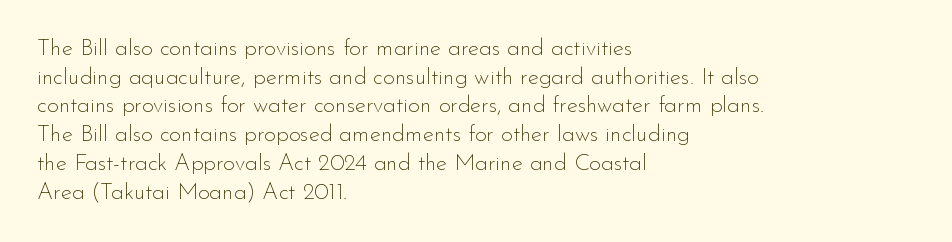
The lines sit at an ordinary, default distance from one another. The text block is weighted toward the left margin, trailing off unevenly rightward. Tracking value appears to be zero — textbook default spacing. Has an underline been added? It has not. Stroke mass is kept to a normal reading level or below.
